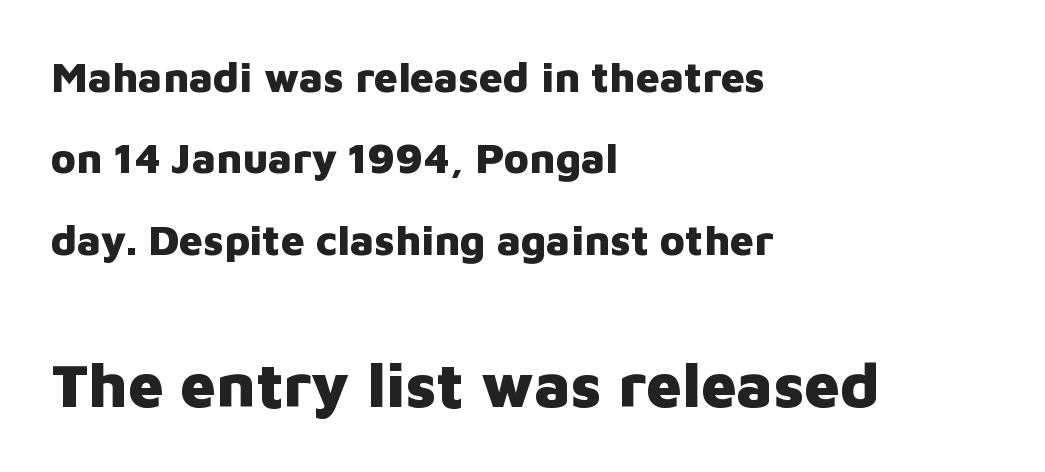
The tracking reads as untouched default to a designer's eye. Each letter keeps its own natural width here, so spacing adapts to shape. A classic flush-left, rag-right setting is used for this passage. The space beneath each line is pristine and unruled.
